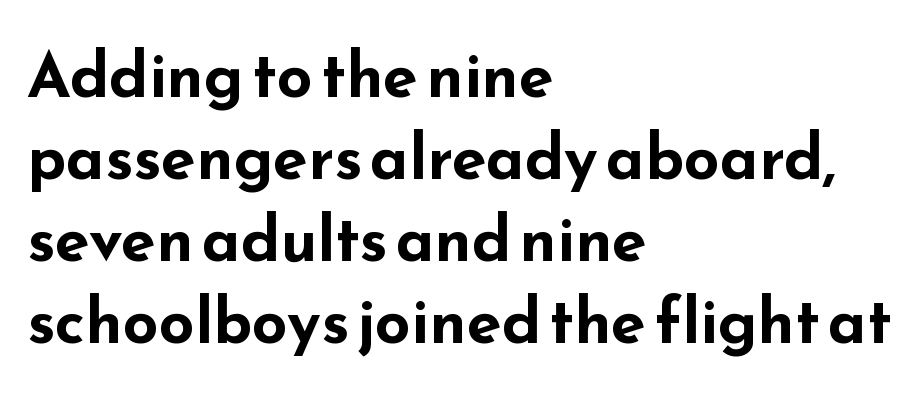
The image shows 63 px bold, wide sans-serif type, upright; set left-aligned, normal line spacing (1.3x), normal letter spacing, not underlined; low stroke contrast and a small x-height.
